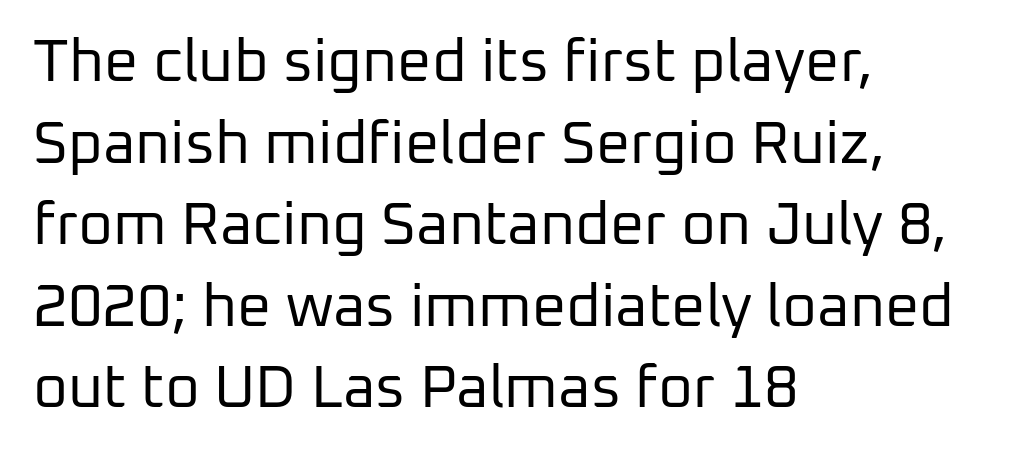
A light-to-regular cut is what we see here. This rendering uses left alignment, leaving the right contour irregular. It's the straight-up-and-down kind of type. Leading matches the norm, producing a regular column. The face used here is proportionally spaced, like ordinary book or web type.
